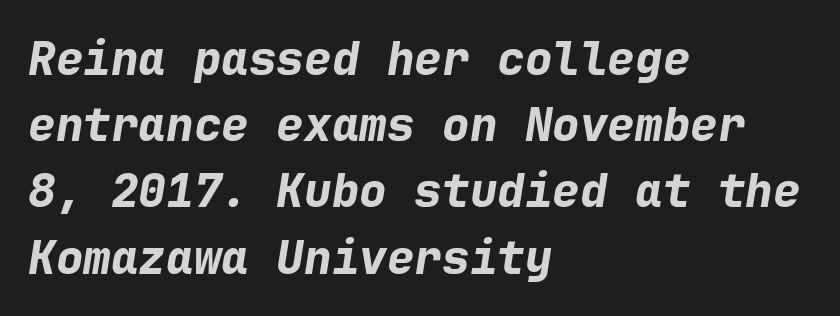
Here the designer chose a console-style face with uniform glyph widths. A student would call this left alignment; a typographer would say flush left, rag right. Summary of vertical rhythm: regular, with standard interline spacing. The glyphs are unaccompanied by any horizontal stroke below them. Nobody touched the tracking dial on this one.
